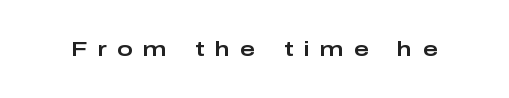
{"italic": "no", "underline": "no", "letter_spacing": "wide", "letter_spacing_em": 0.5, "glyph_px": 21}
